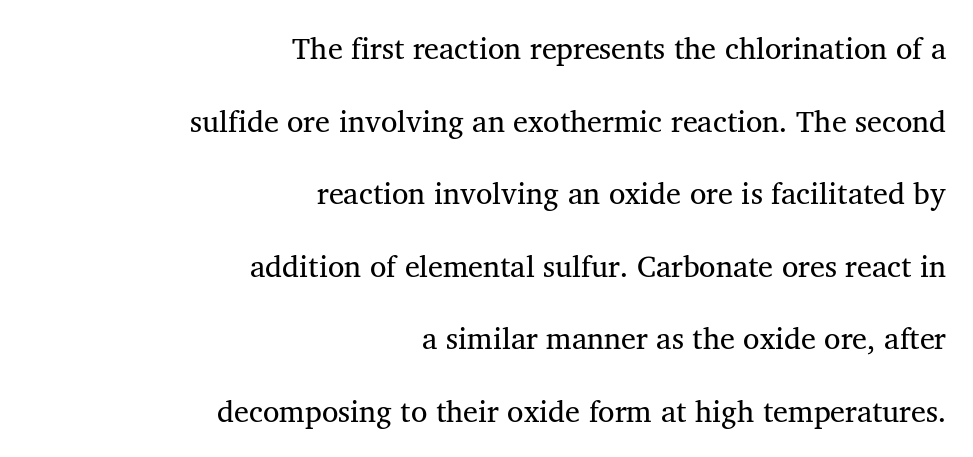
The image shows 30 px serif type, upright; set right-aligned, loose line spacing (2.42x), normal letter spacing, not underlined; medium stroke contrast and a medium x-height.
